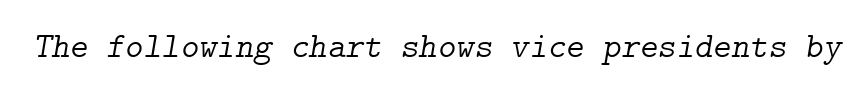
The image shows 35 px light serif type, italic (leaning right); set normal letter spacing, not underlined; low stroke contrast and a medium x-height.
